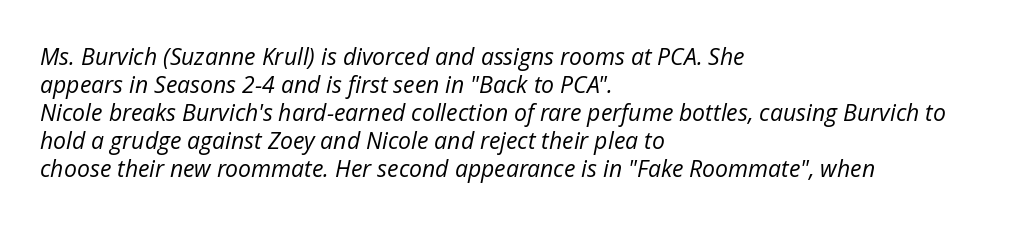
The face looks like a standard text weight, possibly lighter. This is oblique type, the kind used for emphasis or titles. The passage shown is not underscored anywhere. One-word summary of the alignment: left.
